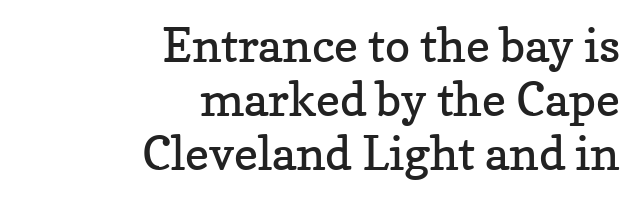
Q: Is the text bold? A: No.
Q: Is the text italic (slanted)? A: No, it is upright.
Q: Is the typeface a serif or a sans-serif typeface? A: Serif.
Q: Is the text underlined? A: No.
Q: How is the paragraph aligned? A: Right-aligned.
Q: Is the spacing between letters normal or unusually wide? A: Normal.
Q: Is the spacing between lines tight, normal or loose? A: Tight.
Q: Width (condensed, normal, or wide)? A: Normal.
Q: Stroke contrast? A: Low.
Q: x-height? A: Medium.
Q: Monospaced? A: No.
